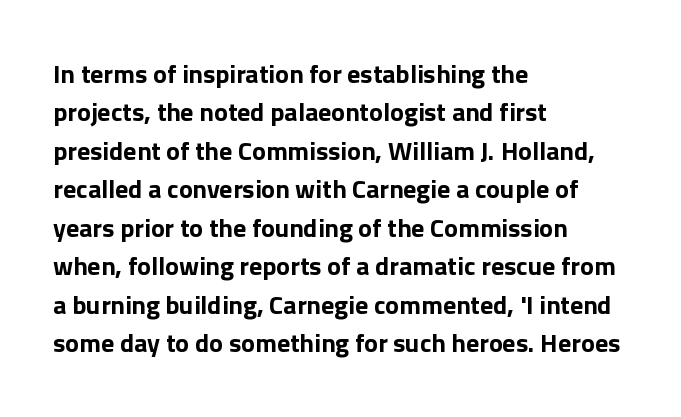
The image shows 26 px bold type, upright; set left-aligned, normal line spacing (1.48x), normal letter spacing, not underlined.
